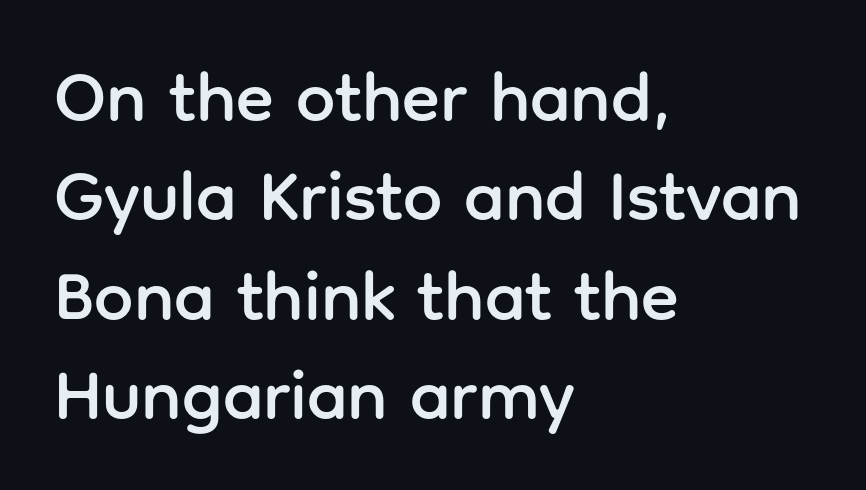
Ordinary non-slanted type is in use. One-word summary of the alignment: left. Vertically, the passage feels balanced, rows spaced as you'd expect. This sample has the flowing, uneven cadence of proportional lettering. These lines are composed in type without serifs. Clear beneath every line of the passage.
